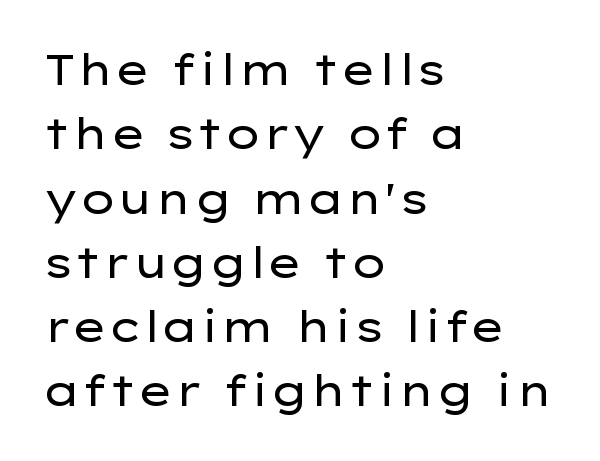
{"serif": "no", "italic": "no", "bold": "no", "weight": "regular", "width": "wide", "stroke_contrast": "low", "x_height": "medium", "monospaced": "no", "underline": "no", "align": "left", "line_spacing": "normal", "line_spacing_ratio": 1.53, "letter_spacing": "normal", "letter_spacing_em": 0.0, "glyph_px": 42}
